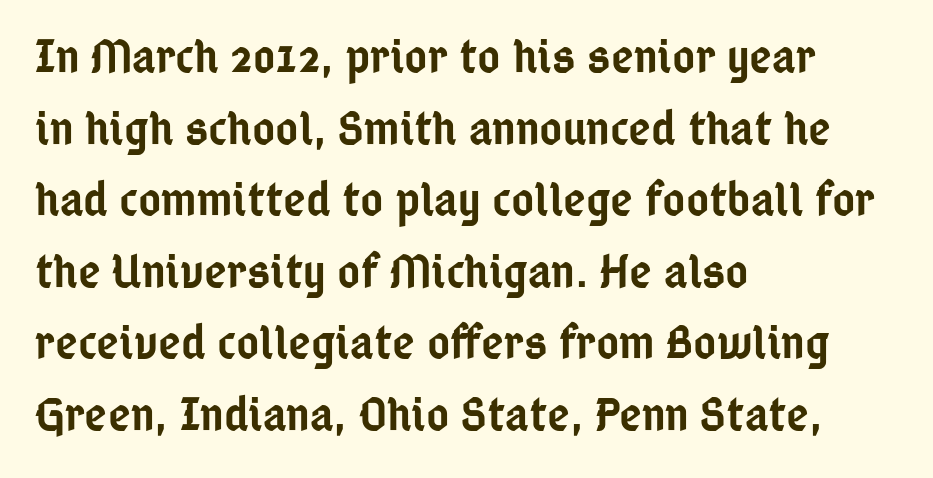
{"serif": "no", "italic": "no", "bold": "semi", "weight": "semibold", "width": "condensed", "stroke_contrast": "low", "x_height": "medium", "monospaced": "no", "underline": "no", "align": "left", "line_spacing": "normal", "line_spacing_ratio": 1.46, "letter_spacing": "normal", "letter_spacing_em": 0.0, "glyph_px": 49}
